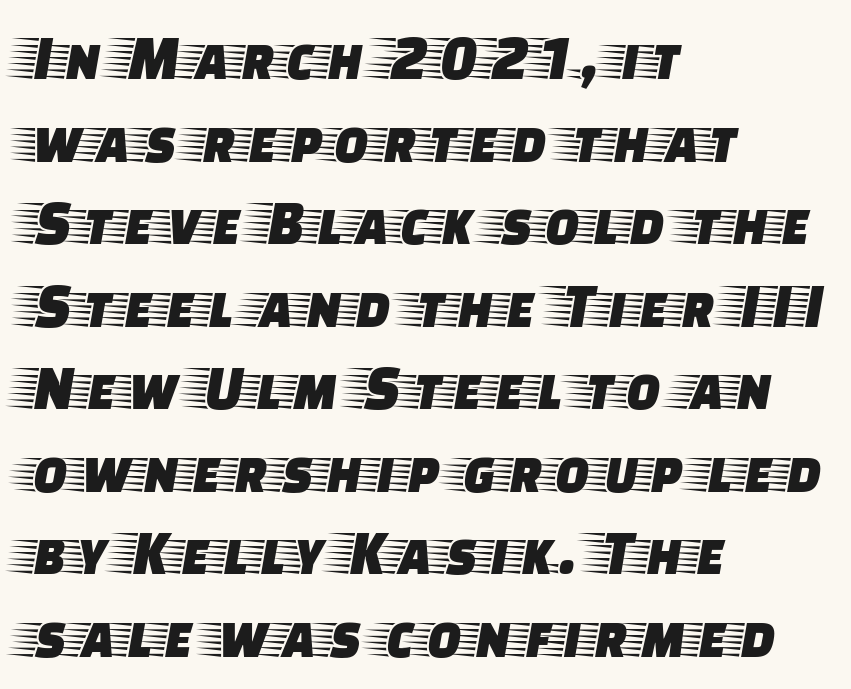
The image shows 64 px wide serif type; set left-aligned, normal line spacing (1.29x), normal letter spacing, not underlined; low stroke contrast and a large x-height.
